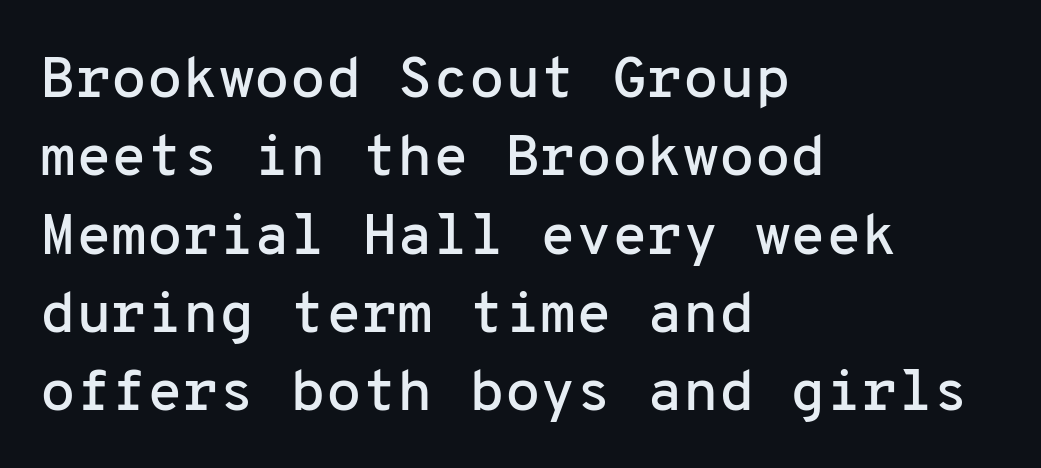
The paragraph has a hard left edge and a soft right edge. The rendering shows plain stroke endings on the letterforms — a sans-serif design. The line texture is even and compact thanks to regular tracking. Do the letters lean? They stand straight. Is this a fixed-width face? Yes — each glyph sits in an identical cell. Nobody drew a line under any word here.
